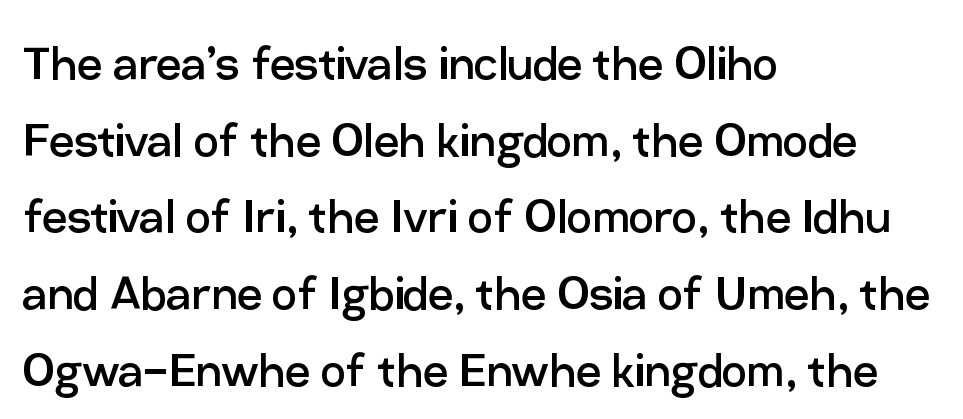
Q: Is the text bold? A: No.
Q: Is the text italic (slanted)? A: No, it is upright.
Q: Is the typeface a serif or a sans-serif typeface? A: Sans-serif.
Q: Is the text underlined? A: No.
Q: How is the paragraph aligned? A: Left-aligned.
Q: Is the spacing between letters normal or unusually wide? A: Normal.
Q: Is the spacing between lines tight, normal or loose? A: Normal.
Q: Width (condensed, normal, or wide)? A: Normal.
Q: Stroke contrast? A: Low.
Q: x-height? A: Medium.
Q: Monospaced? A: No.
